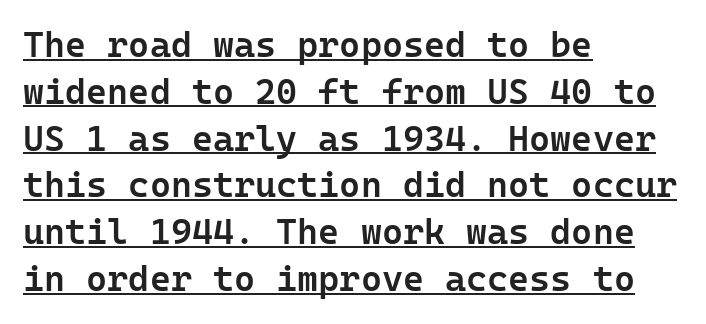
Q: Is the text bold? A: Semi-bold.
Q: Is the text italic (slanted)? A: No, it is upright.
Q: Is the typeface a serif or a sans-serif typeface? A: Sans-serif.
Q: Is the text underlined? A: Yes.
Q: How is the paragraph aligned? A: Left-aligned.
Q: Is the spacing between letters normal or unusually wide? A: Normal.
Q: Is the spacing between lines tight, normal or loose? A: Normal.
Q: Width (condensed, normal, or wide)? A: Normal.
Q: Stroke contrast? A: Low.
Q: x-height? A: Medium.
